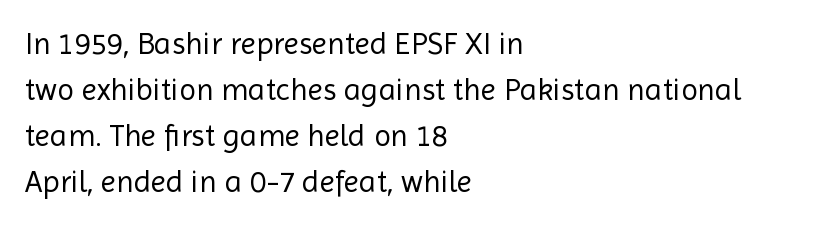
The image shows 31 px regular-weight sans-serif type, upright; set left-aligned, normal line spacing (1.48x), normal letter spacing, not underlined; a medium x-height.
